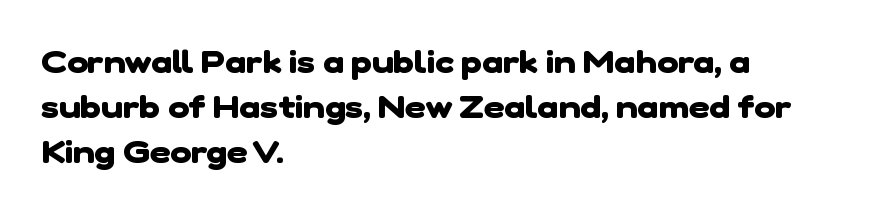
Q: Is the text bold? A: Yes.
Q: Is the typeface a serif or a sans-serif typeface? A: Sans-serif.
Q: Is the text underlined? A: No.
Q: How is the paragraph aligned? A: Left-aligned.
Q: Is the spacing between letters normal or unusually wide? A: Normal.
Q: Is the spacing between lines tight, normal or loose? A: Normal.
Q: Width (condensed, normal, or wide)? A: Normal.
Q: Stroke contrast? A: Low.
Q: x-height? A: Medium.
Q: Monospaced? A: No.
